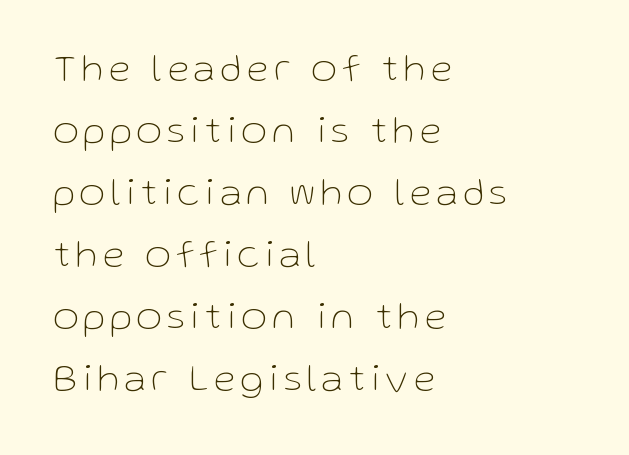
Each letter keeps its own natural width here, so spacing adapts to shape. Nobody drew a line under any word here. Quick note: not italic, upright. Letterform terminals end flat and unadorned throughout the passage.
